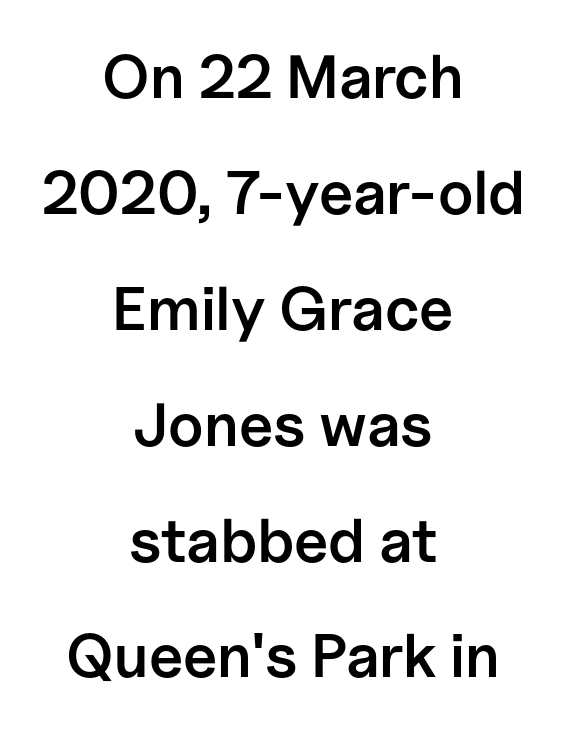
Q: Is the text bold? A: Semi-bold.
Q: Is the text italic (slanted)? A: No, it is upright.
Q: Is the typeface a serif or a sans-serif typeface? A: Sans-serif.
Q: Is the text underlined? A: No.
Q: How is the paragraph aligned? A: Centered.
Q: Is the spacing between letters normal or unusually wide? A: Normal.
Q: Is the spacing between lines tight, normal or loose? A: Loose.
Q: Width (condensed, normal, or wide)? A: Normal.
Q: Stroke contrast? A: Low.
Q: x-height? A: Medium.
Q: Monospaced? A: No.
